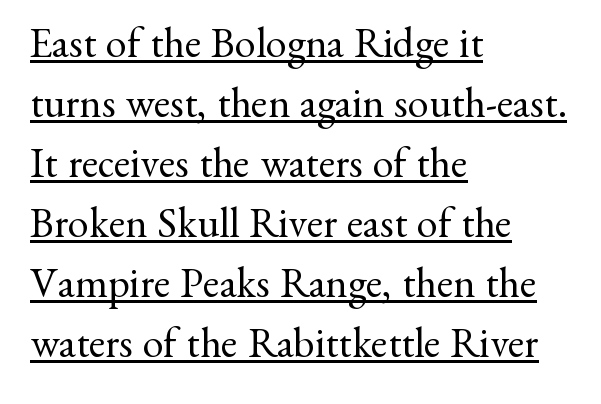
The image shows 42 px regular-weight serif type, upright; set left-aligned, normal line spacing (1.43x), normal letter spacing, underlined; medium stroke contrast and a small x-height.
